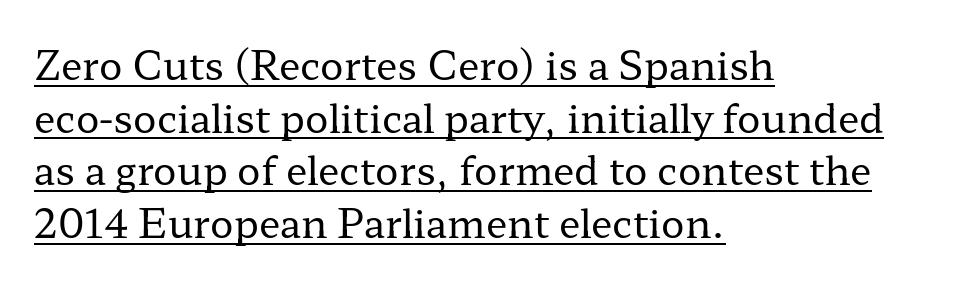
Q: Is the text bold? A: No.
Q: Is the text italic (slanted)? A: No, it is upright.
Q: Is the typeface a serif or a sans-serif typeface? A: Serif.
Q: Is the text underlined? A: Yes.
Q: How is the paragraph aligned? A: Left-aligned.
Q: Is the spacing between letters normal or unusually wide? A: Normal.
Q: Is the spacing between lines tight, normal or loose? A: Normal.
Q: Width (condensed, normal, or wide)? A: Wide.
Q: Stroke contrast? A: Low.
Q: x-height? A: Medium.
Q: Monospaced? A: No.
